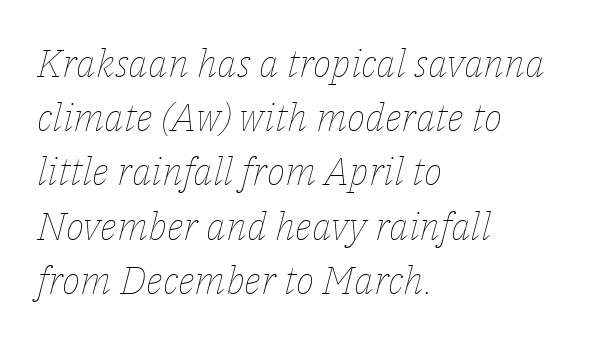
The space beneath each line is pristine and unruled. The face used here has a pronounced slope to its letters. The letterforms sit at book weight or below. This rendering uses left alignment, leaving the right contour irregular. The rendering uses natural spacing where letterforms have individual widths. Leading matches the norm, producing a regular column.
